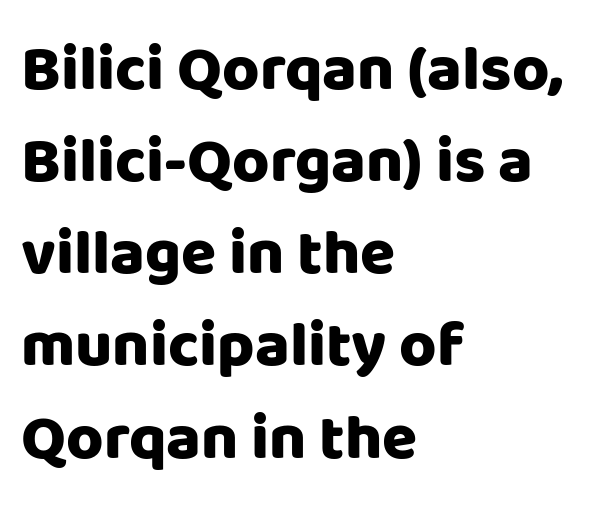
The image shows 64 px heavy sans-serif type, upright; set left-aligned, normal line spacing (1.44x), normal letter spacing, not underlined; low stroke contrast and a large x-height.
